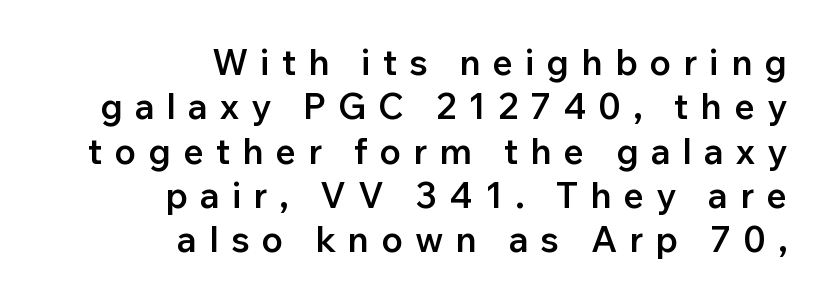
The image shows 36 px semibold sans-serif type, upright; set right-aligned, line spacing 1.23x, unusually wide letter spacing (+0.33 em), not underlined; low stroke contrast and a medium x-height.
